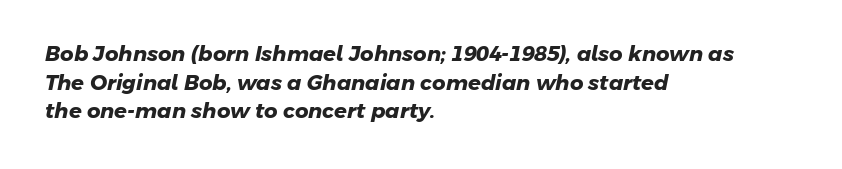
Q: Is the text bold? A: Yes.
Q: Is the text underlined? A: No.
Q: How is the paragraph aligned? A: Left-aligned.
Q: Is the spacing between letters normal or unusually wide? A: Normal.
Q: Is the spacing between lines tight, normal or loose? A: Normal.
